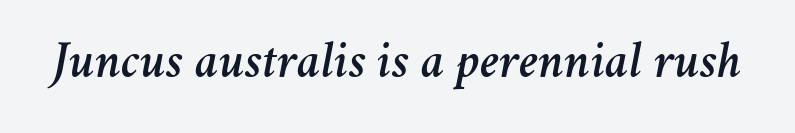
The image shows 52 px text type, italic (leaning right); set normal letter spacing, not underlined; medium stroke contrast and a medium x-height.
